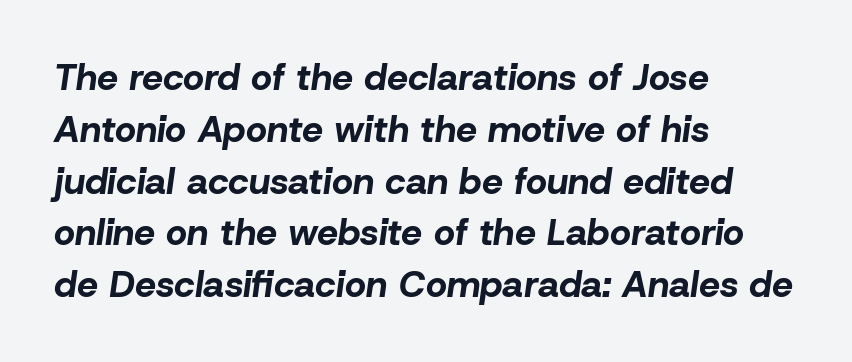
{"italic": "yes", "lean": "right", "slant_degrees": 8, "bold": "yes", "weight": "bold", "width": "normal", "stroke_contrast": "low", "x_height": "medium", "monospaced": "no", "underline": "no", "align": "left", "line_spacing": "normal", "line_spacing_ratio": 1.4, "letter_spacing": "normal", "letter_spacing_em": 0.0, "glyph_px": 37}
